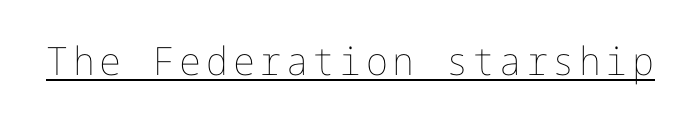
Q: Is the text bold? A: No.
Q: Is the text italic (slanted)? A: No, it is upright.
Q: Is the text underlined? A: Yes.
Q: Width (condensed, normal, or wide)? A: Normal.
Q: Stroke contrast? A: Low.
Q: x-height? A: Medium.
